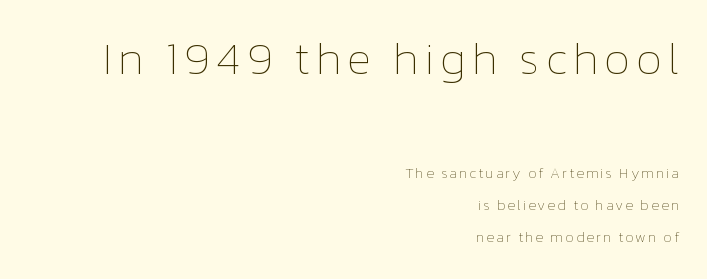
The image shows 46 px thin type, upright; set right-aligned, loose line spacing (2.13x), not underlined; the first (top) block is 3.07x larger; low stroke contrast and a medium x-height.
